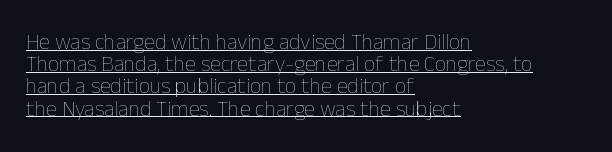
{"italic": "no", "bold": "no", "underline": "yes", "align": "left", "line_spacing": "tight", "line_spacing_ratio": 1.01, "letter_spacing": "normal", "letter_spacing_em": 0.0, "glyph_px": 22}
